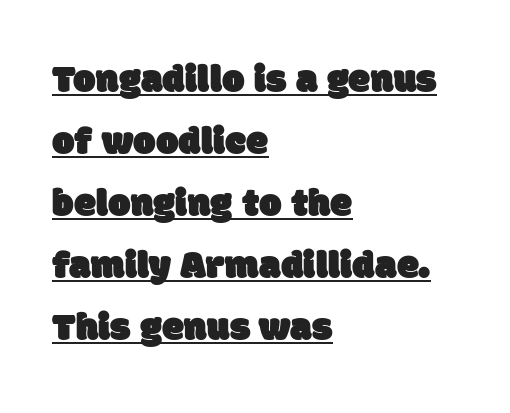
{"serif": "no", "width": "normal", "stroke_contrast": "low", "x_height": "large", "monospaced": "no", "underline": "yes", "align": "left", "line_spacing": "normal", "line_spacing_ratio": 1.55, "letter_spacing": "normal", "letter_spacing_em": 0.0, "glyph_px": 40}
